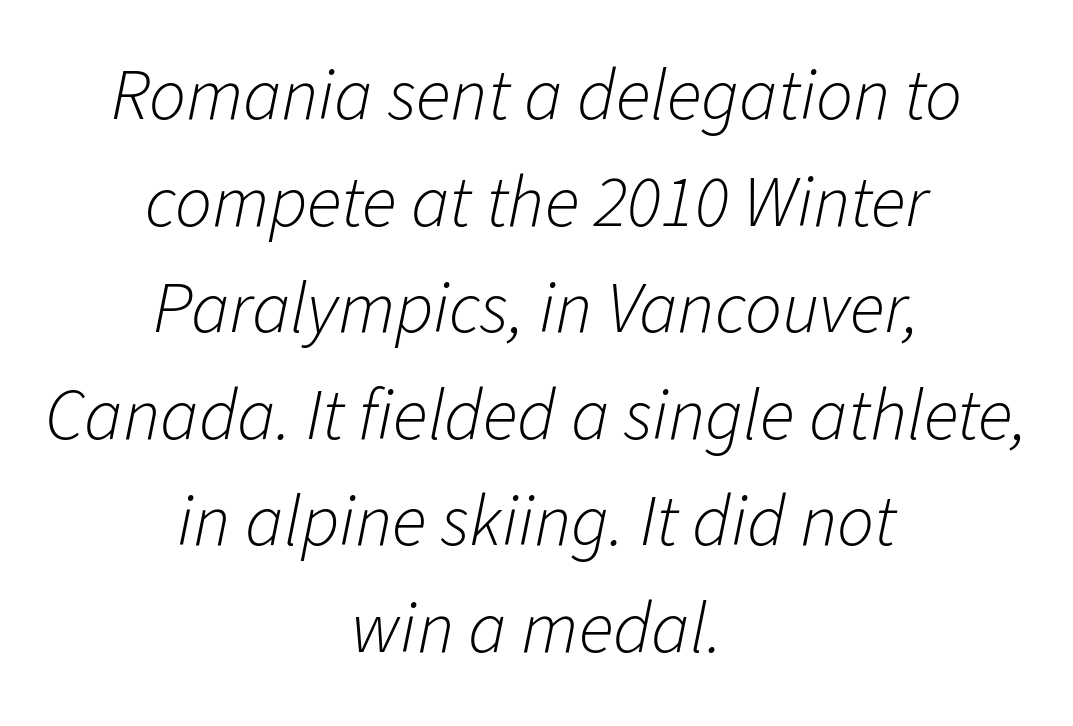
If you folded the block vertically in half, each line would mirror itself in length. The type is set solid horizontally, with unmodified tracking. Weight class: somewhere from thin through regular. A typesetter would call this proportional, since set widths differ per character. Beneath every word, the page is bare.
